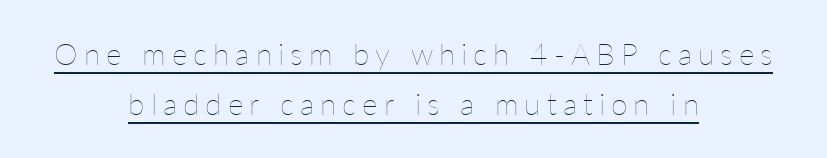
{"italic": "no", "bold": "no", "weight": "thin", "width": "normal", "stroke_contrast": "low", "x_height": "medium", "monospaced": "no", "underline": "yes", "align": "center", "line_spacing": "normal", "line_spacing_ratio": 1.68, "letter_spacing": "wide", "letter_spacing_em": 0.2, "glyph_px": 30}
